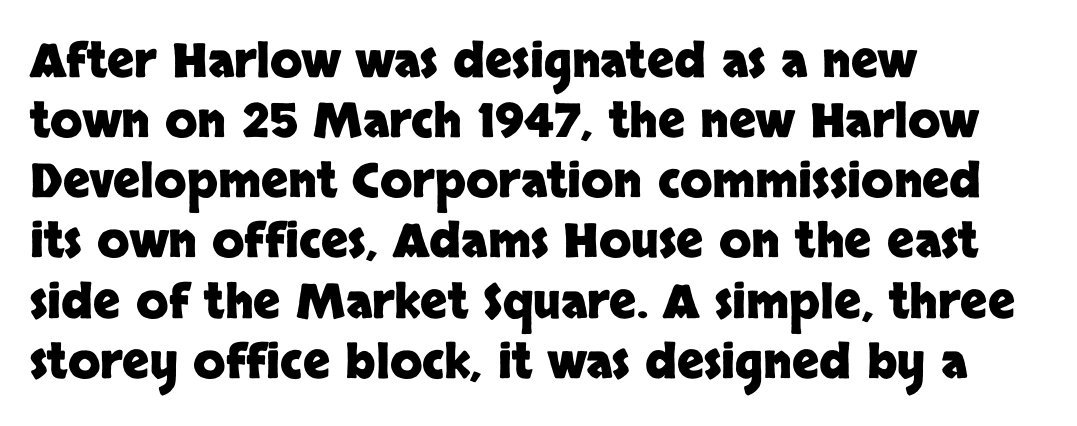
Q: Is the text bold? A: Yes.
Q: Is the text italic (slanted)? A: No, it is upright.
Q: Is the typeface a serif or a sans-serif typeface? A: Sans-serif.
Q: Is the text underlined? A: No.
Q: How is the paragraph aligned? A: Left-aligned.
Q: Is the spacing between letters normal or unusually wide? A: Normal.
Q: Is the spacing between lines tight, normal or loose? A: Normal.
Q: Width (condensed, normal, or wide)? A: Normal.
Q: Stroke contrast? A: Low.
Q: x-height? A: Large.
Q: Monospaced? A: No.
